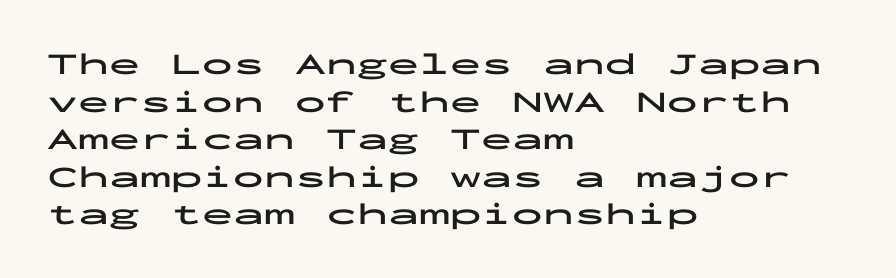
Q: Is the text bold? A: Yes.
Q: Is the text italic (slanted)? A: No, it is upright.
Q: Is the typeface a serif or a sans-serif typeface? A: Sans-serif.
Q: Is the text underlined? A: No.
Q: How is the paragraph aligned? A: Left-aligned.
Q: Is the spacing between letters normal or unusually wide? A: Normal.
Q: Width (condensed, normal, or wide)? A: Wide.
Q: Stroke contrast? A: Low.
Q: x-height? A: Medium.
Q: Monospaced? A: Yes.
